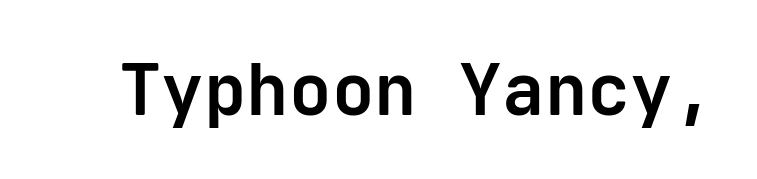
{"serif": "no", "italic": "no", "bold": "yes", "weight": "bold", "width": "normal", "stroke_contrast": "low", "x_height": "medium", "monospaced": "yes", "underline": "no", "letter_spacing": "normal", "letter_spacing_em": 0.0, "glyph_px": 71}
